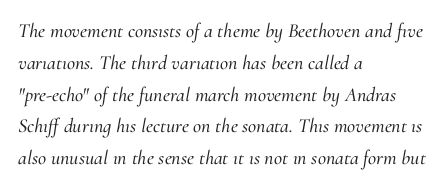
Q: Is the text italic (slanted)? A: Yes, it leans right by about 10 degrees.
Q: Is the text underlined? A: No.
Q: How is the paragraph aligned? A: Left-aligned.
Q: Is the spacing between letters normal or unusually wide? A: Normal.
Q: Is the spacing between lines tight, normal or loose? A: Normal.
